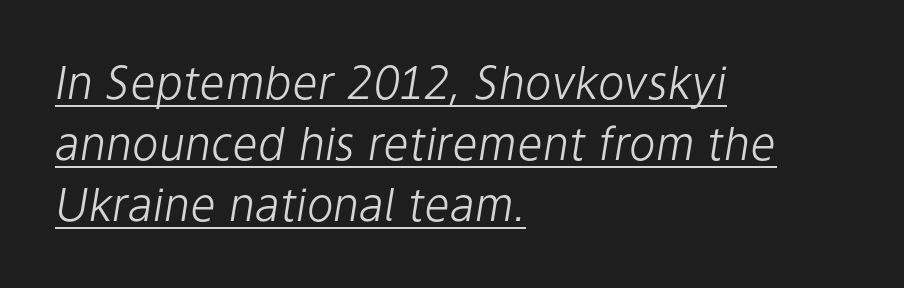
The image shows 45 px light type, italic (leaning right); set left-aligned, normal line spacing (1.36x), normal letter spacing, underlined; low stroke contrast and a medium x-height.
